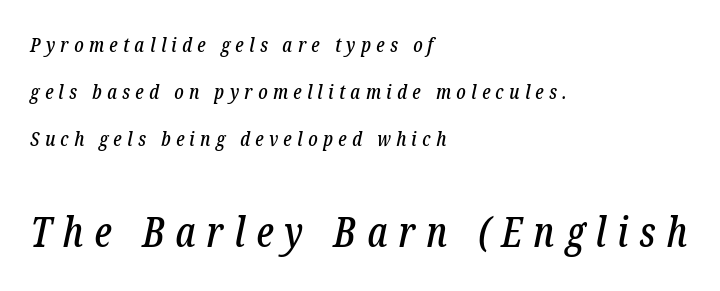
Q: Is the text italic (slanted)? A: Yes, it leans right by about 12 degrees.
Q: Is the typeface a serif or a sans-serif typeface? A: Serif.
Q: Is the text underlined? A: No.
Q: How is the paragraph aligned? A: Left-aligned.
Q: Is the spacing between letters normal or unusually wide? A: Unusually wide.
Q: Is the spacing between lines tight, normal or loose? A: Loose.
Q: Which block of text is set in a larger size, the first (top) or the second (bottom)? A: The second (bottom) one.
Q: Width (condensed, normal, or wide)? A: Condensed.
Q: Stroke contrast? A: Low.
Q: x-height? A: Medium.
Q: Monospaced? A: No.
